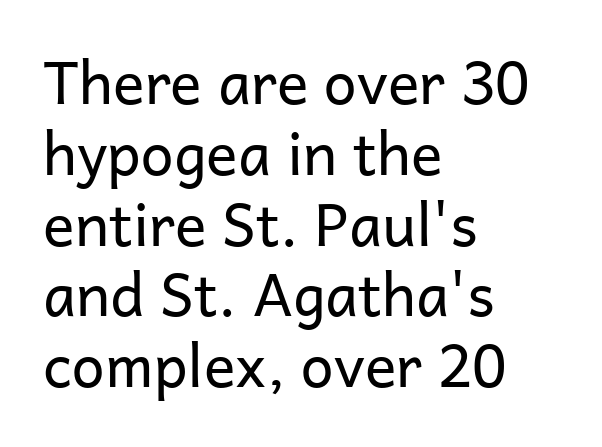
To sum up the face: it is a sans, with no serifs. The passage shown is not underscored anywhere. Students, note that the glyphs here touch the page at normal intervals. No heavy texture on the line: the type isn't bold.
